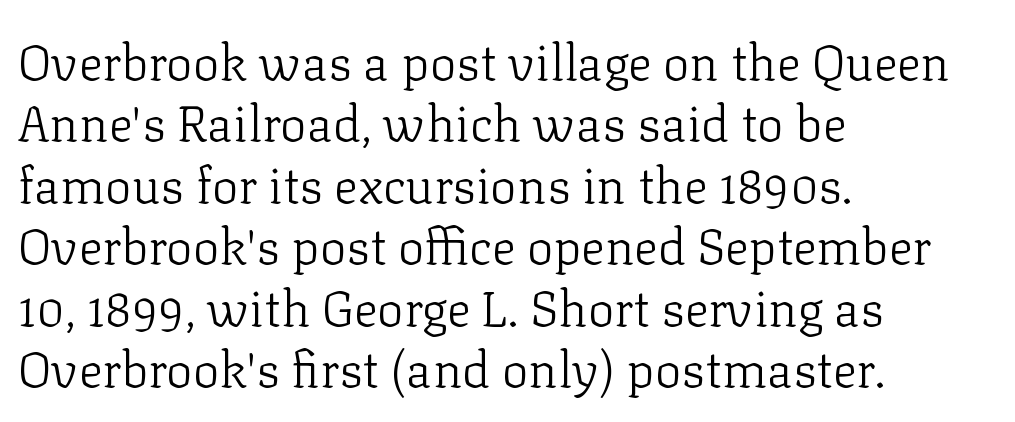
Q: Is the text bold? A: No.
Q: Is the text italic (slanted)? A: No, it is upright.
Q: Is the typeface a serif or a sans-serif typeface? A: Serif.
Q: Is the text underlined? A: No.
Q: How is the paragraph aligned? A: Left-aligned.
Q: Is the spacing between letters normal or unusually wide? A: Normal.
Q: Width (condensed, normal, or wide)? A: Normal.
Q: Stroke contrast? A: Low.
Q: x-height? A: Medium.
Q: Monospaced? A: No.
